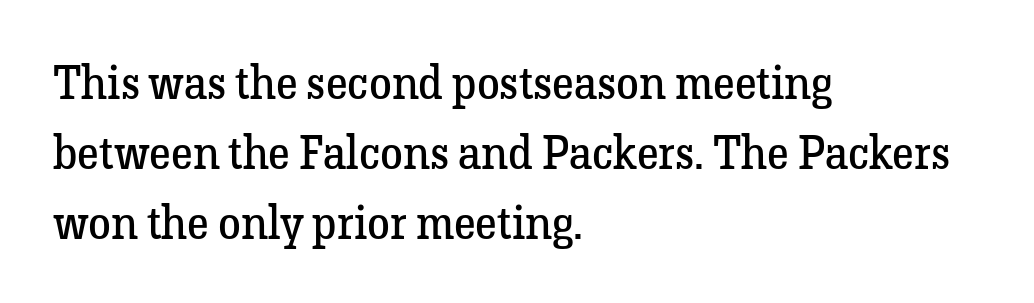
{"serif": "yes", "italic": "no", "bold": "no", "weight": "regular", "width": "normal", "stroke_contrast": "low", "x_height": "medium", "monospaced": "no", "underline": "no", "align": "left", "line_spacing": "normal", "line_spacing_ratio": 1.52, "letter_spacing": "normal", "letter_spacing_em": 0.0, "glyph_px": 46}
